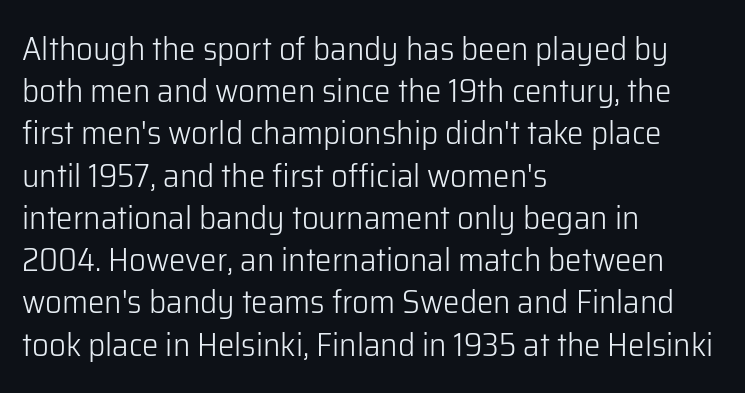
{"serif": "no", "italic": "no", "bold": "no", "weight": "light", "width": "normal", "stroke_contrast": "low", "x_height": "medium", "monospaced": "no", "underline": "no", "align": "left", "line_spacing": "normal", "line_spacing_ratio": 1.28, "letter_spacing": "normal", "letter_spacing_em": 0.0, "glyph_px": 33}
